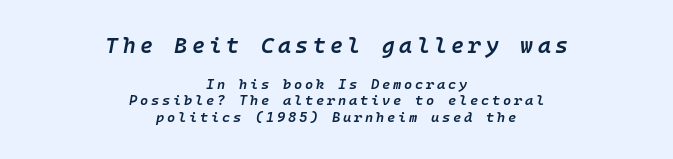
The image shows 22 px text type, italic (leaning right); set centered, line spacing 1.19x, unusually wide letter spacing (+0.2 em), not underlined; the first (top) block is 1.57x larger.
